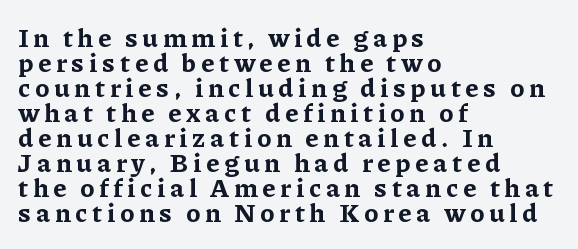
The image shows 26 px bold type, upright; set left-aligned, tight line spacing (0.96x), not underlined.
